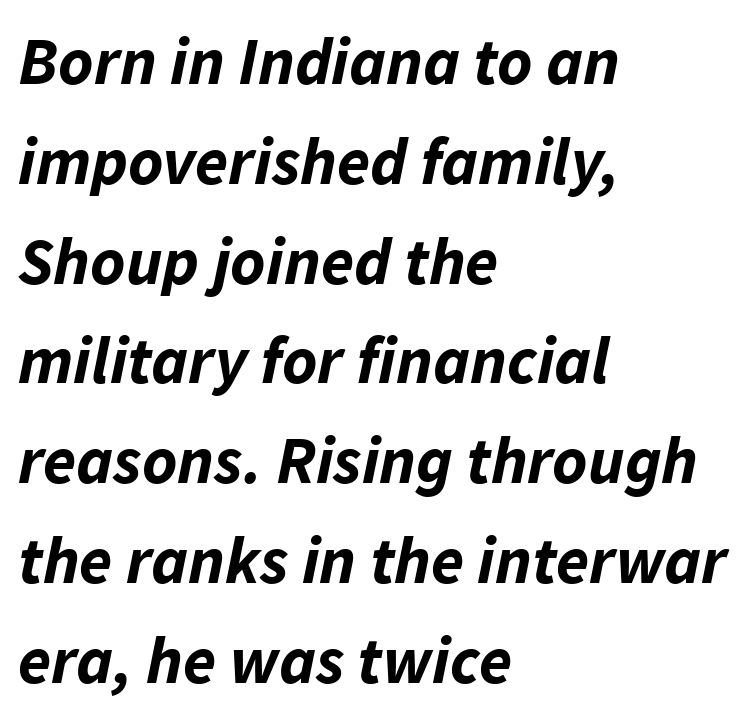
The image shows 67 px bold type, italic (leaning right); set left-aligned, normal line spacing (1.49x), normal letter spacing, not underlined; low stroke contrast and a medium x-height.
